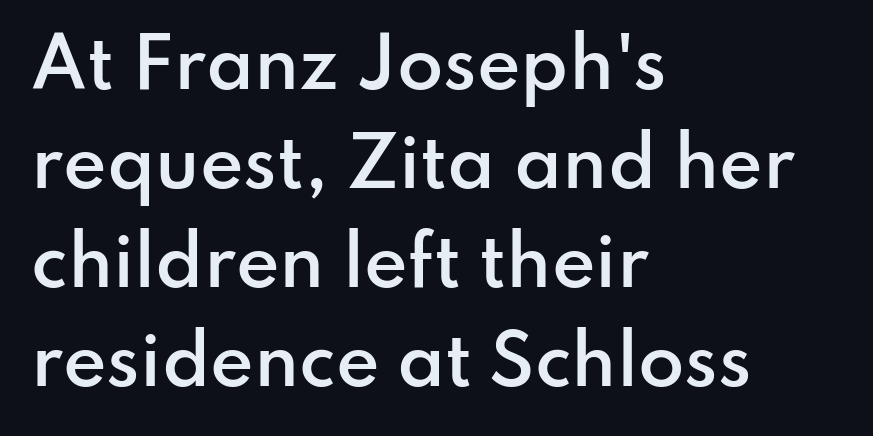
Do the characters align in a grid? No, the font is proportional. Stems and bowls a touch heavier than normal — semibold. Reading down the block, your eye returns to a fixed left position each line. To sum up the face: it is a sans, with no serifs. Characters follow at the spacing the type designer built in.
